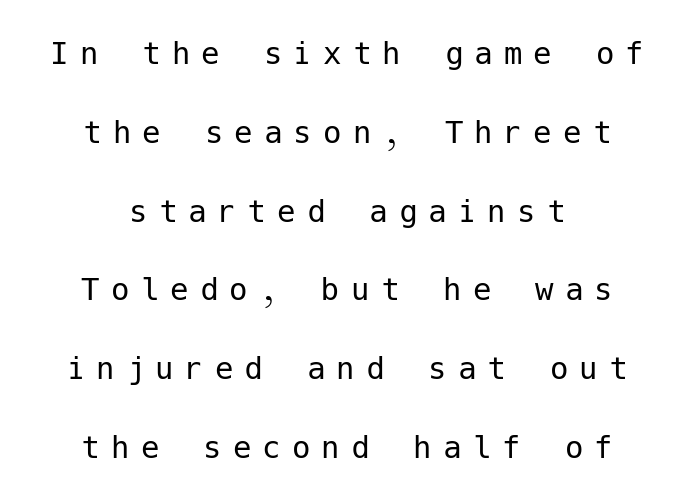
{"serif": "no", "italic": "no", "bold": "no", "weight": "regular", "width": "normal", "stroke_contrast": "low", "x_height": "medium", "underline": "no", "align": "center", "line_spacing": "loose", "line_spacing_ratio": 2.13, "letter_spacing": "wide", "letter_spacing_em": 0.3, "glyph_px": 37}
